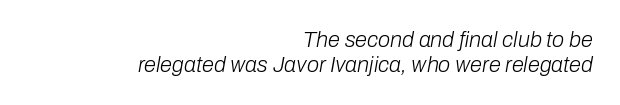
Q: Is the text bold? A: No.
Q: Is the text italic (slanted)? A: Yes, it leans right by about 10 degrees.
Q: Is the text underlined? A: No.
Q: How is the paragraph aligned? A: Right-aligned.
Q: Is the spacing between letters normal or unusually wide? A: Normal.
Q: Is the spacing between lines tight, normal or loose? A: Tight.
